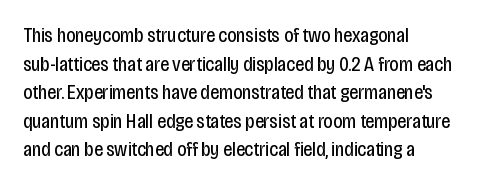
The image shows 20 px text type, upright; set left-aligned, normal line spacing (1.43x), normal letter spacing, not underlined.
